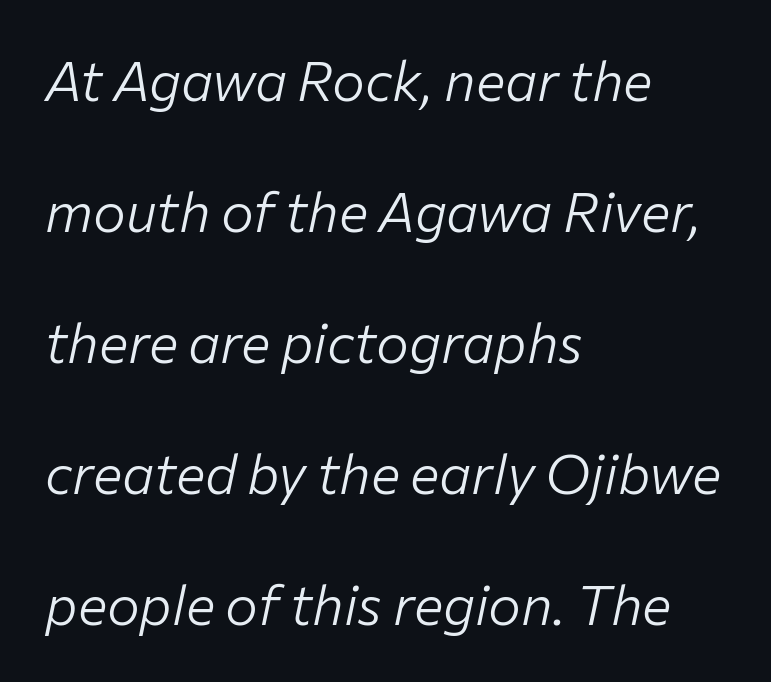
The letters advance in unequal steps, a hallmark of proportional type. Underline: absent. How would I describe the line gaps? Wide and relaxed. Default kerning and tracking; the words read as compact shapes. Designer's note — italics engaged. Is the type heavy? It reads as light-to-regular instead.
